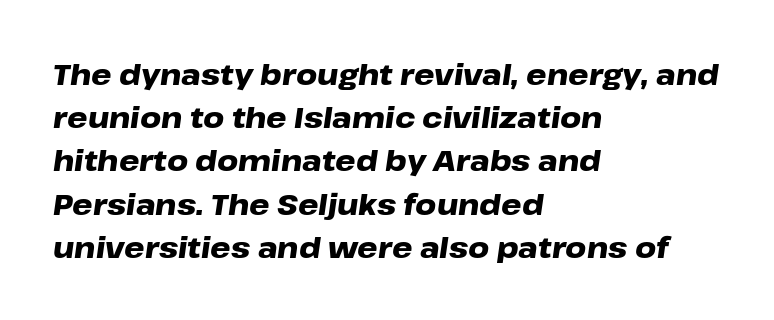
The face used here has the dense, thick strokes of a bold. The foot of each line stays bare and open. This rendering uses left alignment, leaving the right contour irregular. Would a proofreader flag this as italicized? Yes. Reading down the column, the eye jumps a familiar distance to each next line.
